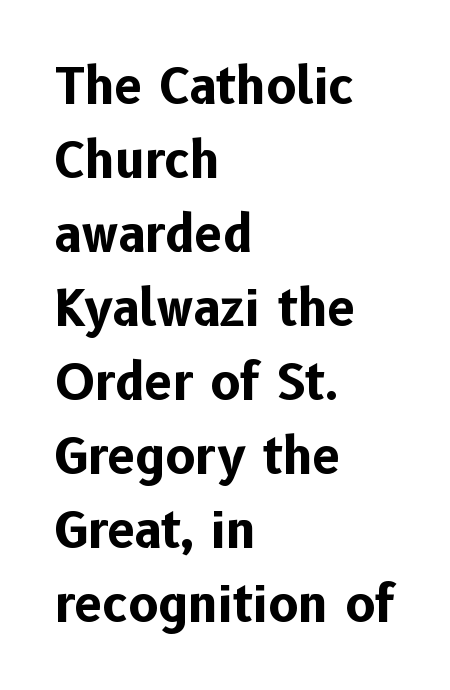
Has an underline been added? It has not. Serifs: no, the terminals of the letterforms are clean. A dark, heavy texture on the line: the type is bold. There is no visible air inserted between adjacent glyphs.
